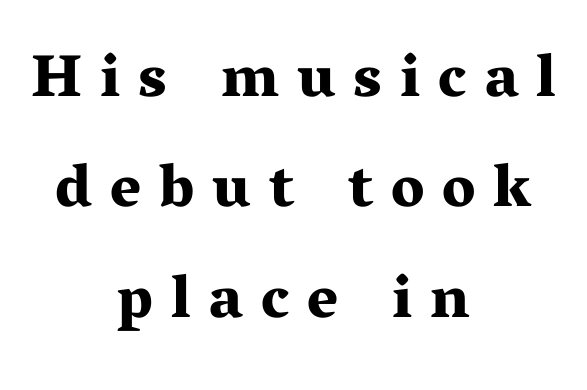
Q: Is the text bold? A: Yes.
Q: Is the text italic (slanted)? A: No, it is upright.
Q: Is the typeface a serif or a sans-serif typeface? A: Serif.
Q: Is the text underlined? A: No.
Q: How is the paragraph aligned? A: Centered.
Q: Is the spacing between letters normal or unusually wide? A: Unusually wide.
Q: Width (condensed, normal, or wide)? A: Wide.
Q: Stroke contrast? A: Medium.
Q: x-height? A: Medium.
Q: Monospaced? A: No.
